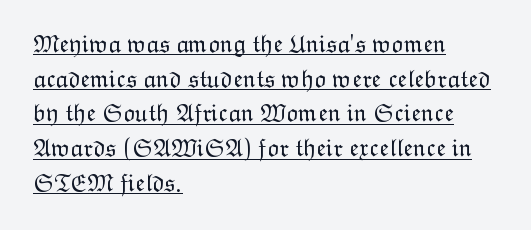
Regular leading. The strokes are not fattened; the text isn't bold. Emphasis is given by a line drawn under the lettering. Tracking here is standard; glyphs follow each other at the usual distance. Characters remain perfectly vertical along every line.
